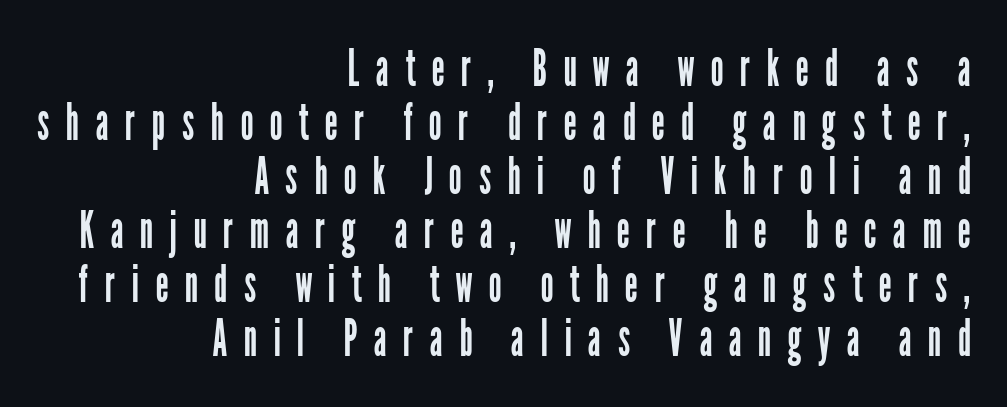
The image shows 52 px regular-weight, condensed sans-serif type, upright; set right-aligned, tight line spacing (1.04x), unusually wide letter spacing (+0.31 em), not underlined; low stroke contrast and a medium x-height.
